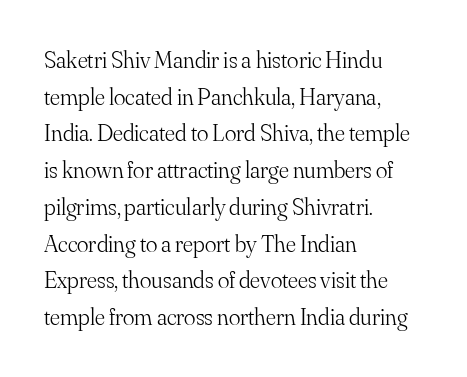
Standard letterfit; no display-style spreading of the glyphs. No chunkiness to these letters — they're not bold. This is roman type, the default non-slanted kind. Does the copy run flush right? No — it runs flush left.
